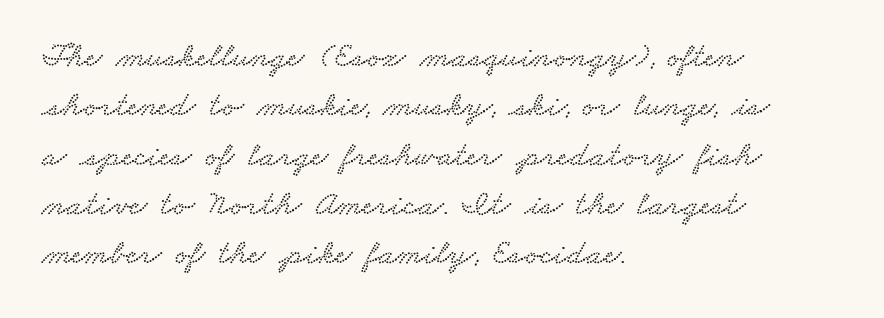
The image shows 35 px wide serif type; set left-aligned, normal line spacing (1.41x), normal letter spacing, not underlined; low stroke contrast and a small x-height.
